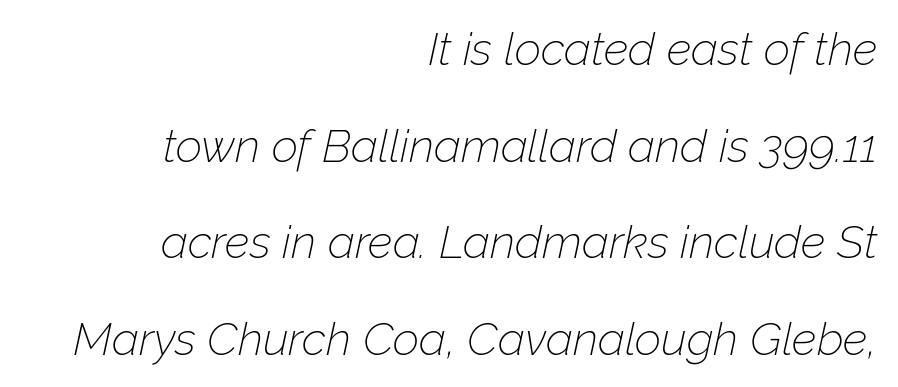
Q: Is the text bold? A: No.
Q: Is the text italic (slanted)? A: Yes, it leans right by about 12 degrees.
Q: Is the text underlined? A: No.
Q: How is the paragraph aligned? A: Right-aligned.
Q: Is the spacing between letters normal or unusually wide? A: Normal.
Q: Is the spacing between lines tight, normal or loose? A: Loose.
Q: Width (condensed, normal, or wide)? A: Normal.
Q: Stroke contrast? A: Low.
Q: x-height? A: Medium.
Q: Monospaced? A: No.
